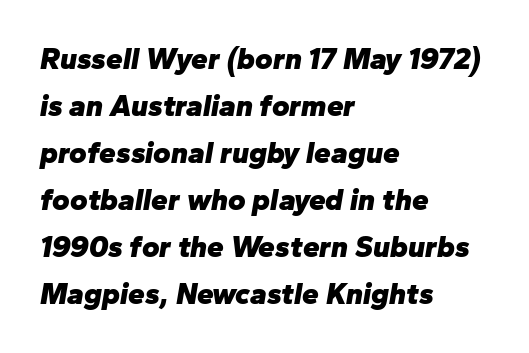
The characters look thick and weighty, a clear bold. Leading: standard. Think of a printed novel: that variable character pitch is what you see here. In terms of letterspacing, this is plain default setting. Short and long lines alike share a common starting point at left. This rendering features lettering with no underline.
